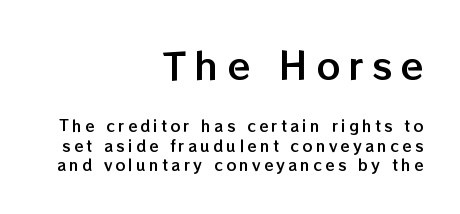
The image shows 37 px text type, upright; set right-aligned, normal line spacing (1.29x), unusually wide letter spacing (+0.22 em), not underlined; the first (top) block is 2.47x larger; low stroke contrast and a medium x-height.
